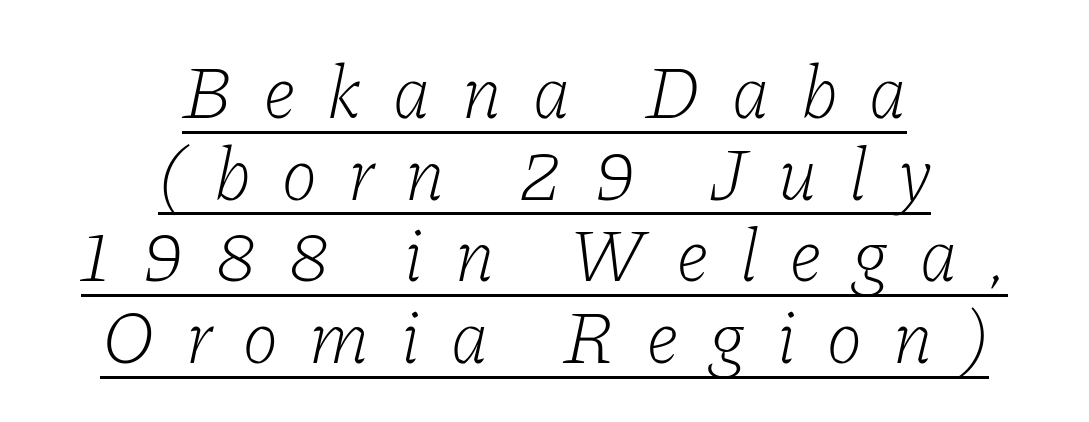
The typeface has the unassuming heft of standard copy or less. Notice how the stems are inclined rather than vertical — that's the hallmark of italics. There is plenty of visible air inserted between adjacent glyphs. Horizontal alignment here is central, giving a formal, balanced look. Regarding serifs, this sample has them. The passage shown is typed in a proportional face where columns would drift.
